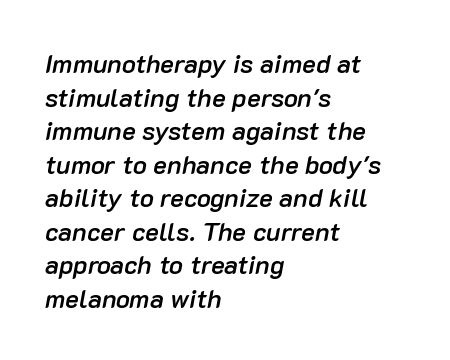
The image shows 26 px text type, italic (leaning right); set left-aligned, normal line spacing (1.29x), normal letter spacing, not underlined.
